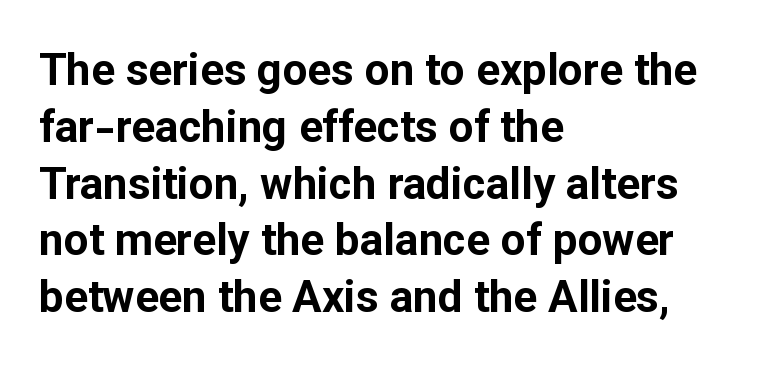
The image shows 44 px bold sans-serif type, upright; set left-aligned, normal line spacing (1.29x), normal letter spacing, not underlined; low stroke contrast and a medium x-height.
